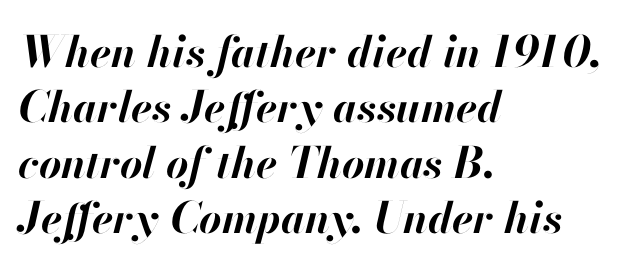
The image shows 43 px bold type, italic (leaning right); set left-aligned, normal line spacing (1.29x), normal letter spacing, not underlined; high stroke contrast and a small x-height.
